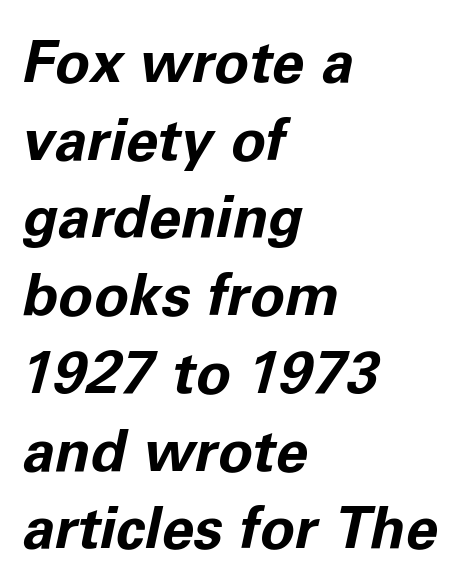
The image shows 58 px bold type, italic (leaning right); set left-aligned, normal line spacing (1.34x), normal letter spacing, not underlined; low stroke contrast and a medium x-height.
